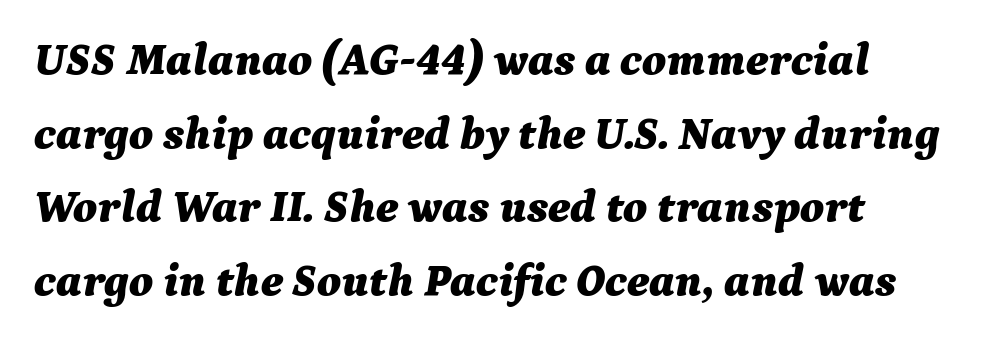
This is heavy type, rendered in bold. Notice how descenders clear the ascenders below comfortably — that's standard leading. This rendering features lettering with no underline. Tracking value appears to be zero — textbook default spacing. Is this a fixed-width face? No — the glyphs have proportional, varying widths.
